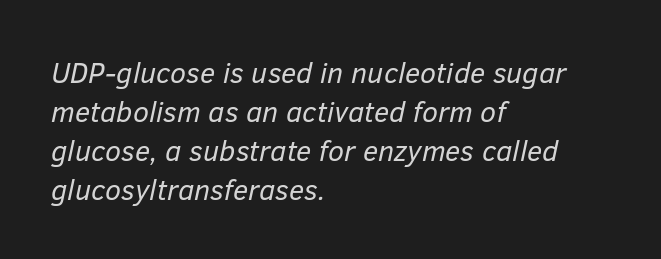
The axis of the letterforms is tilted away from vertical. Horizontal bands of white between lines are of average thickness. Compared with a typical body face, this is equally light or lighter still. Standard letterfit; no display-style spreading of the glyphs. The passage is arranged the way most books set body copy — flush left.
